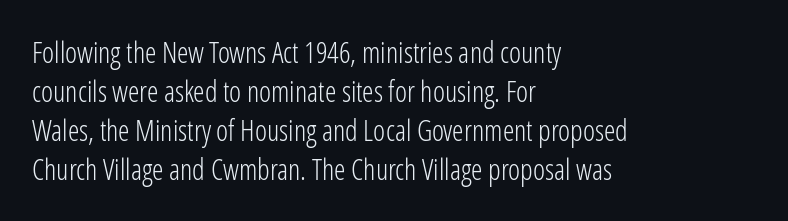
Compared with a typical body face, this is equally light or lighter still. Each row of text sits above clean, open space. This sample has the flowing, uneven cadence of proportional lettering. Nope, no serifs anywhere on these letters. Reading down the block, your eye returns to a fixed left position each line.
